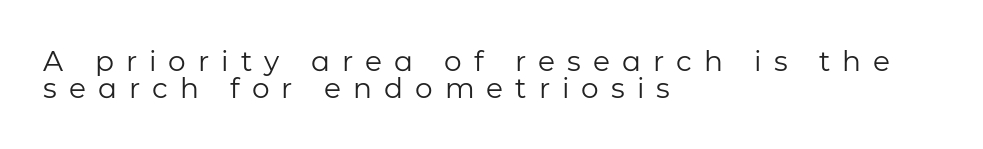
Do the characters align in a grid? No, the font is proportional. What stands out about the letter spacing? Its width — letters are far apart. Descenders are the only things crossing below the line. Stroke thickness stays within the range of a standard reading face or lighter.
